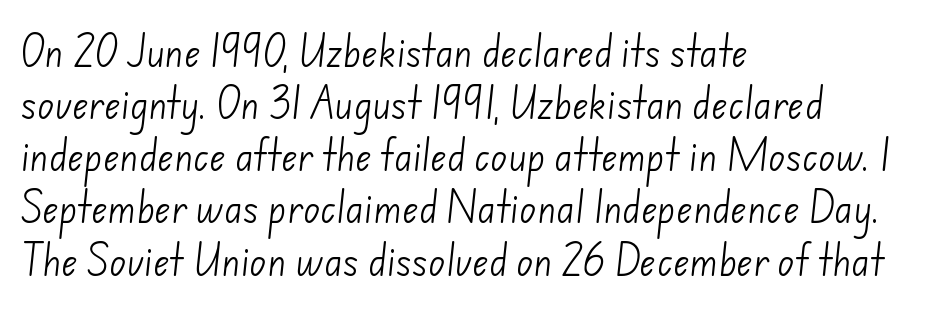
{"serif": "no", "bold": "no", "weight": "light", "width": "normal", "stroke_contrast": "low", "x_height": "small", "monospaced": "no", "underline": "no", "align": "left", "line_spacing": "normal", "line_spacing_ratio": 1.49, "letter_spacing": "normal", "letter_spacing_em": 0.0, "glyph_px": 35}
